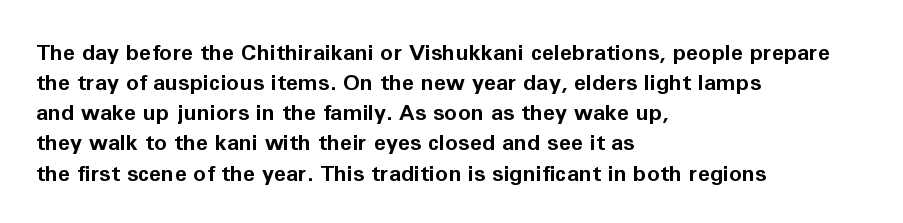
The image shows 22 px bold type, upright; set left-aligned, normal line spacing (1.37x), normal letter spacing, not underlined.
